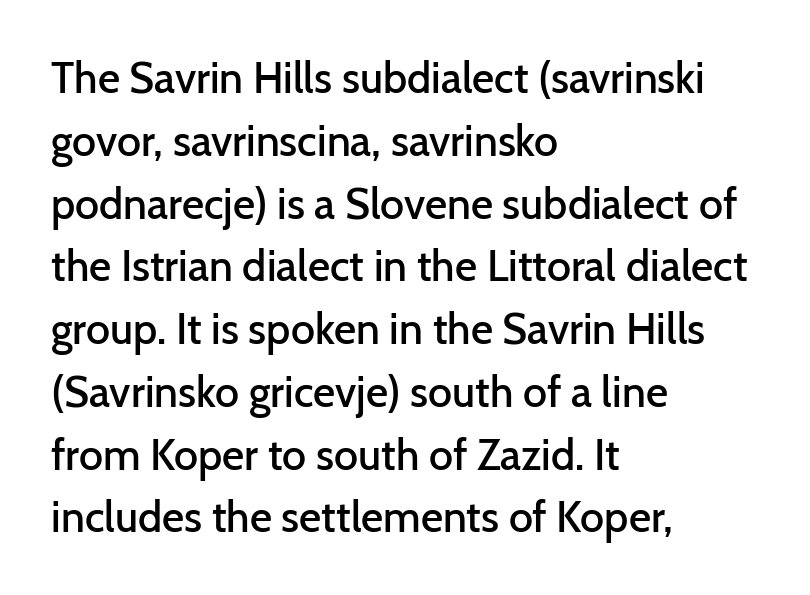
Q: Is the text bold? A: Semi-bold.
Q: Is the text italic (slanted)? A: No, it is upright.
Q: Is the typeface a serif or a sans-serif typeface? A: Sans-serif.
Q: Is the text underlined? A: No.
Q: How is the paragraph aligned? A: Left-aligned.
Q: Is the spacing between letters normal or unusually wide? A: Normal.
Q: Is the spacing between lines tight, normal or loose? A: Normal.
Q: Width (condensed, normal, or wide)? A: Normal.
Q: Stroke contrast? A: Low.
Q: x-height? A: Medium.
Q: Monospaced? A: No.
